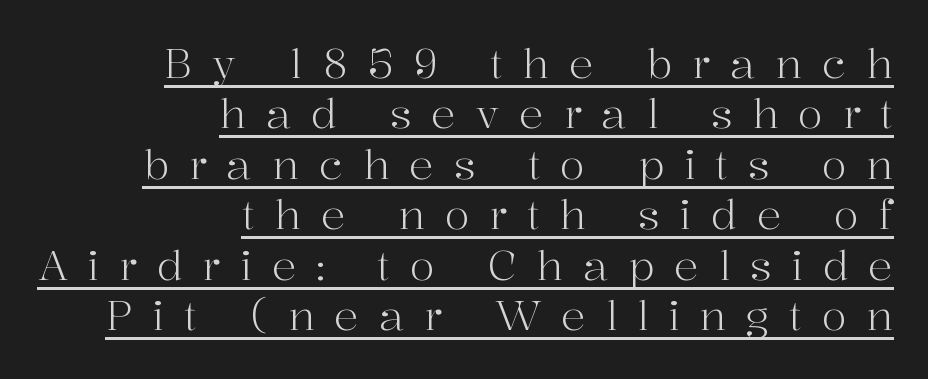
The compositor pushed each line to the right boundary. Notice how a bar underscores the lettering throughout. No chunkiness to these letters — they're not bold. Character widths vary here, with narrow letters taking less room than wide ones. Does the type have serifs? Yes, each stem ends in a small foot.
